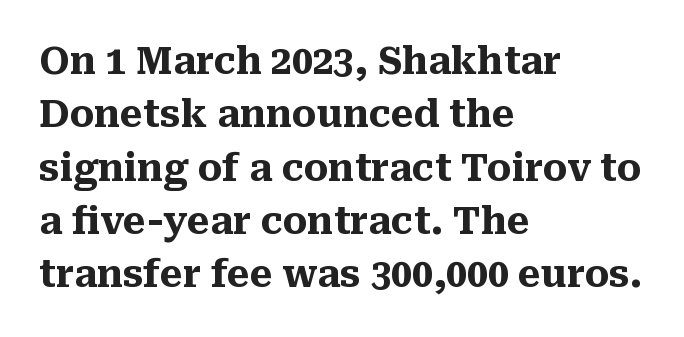
The image shows 37 px heavy serif type, upright; set left-aligned, normal line spacing (1.44x), normal letter spacing, not underlined; medium stroke contrast and a medium x-height.
